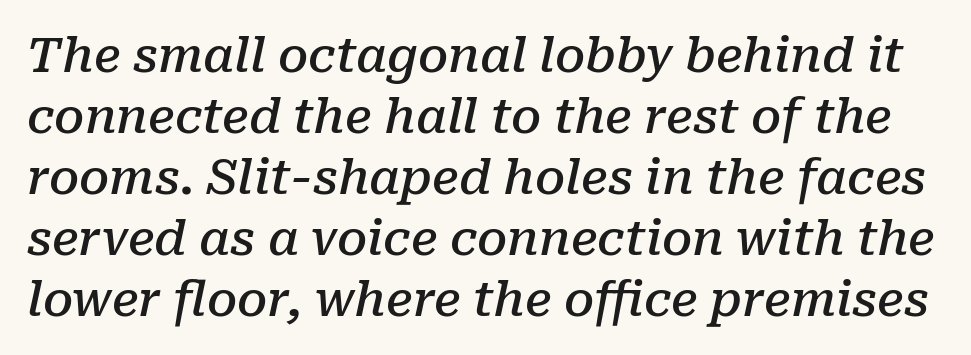
{"serif": "yes", "italic": "yes", "lean": "right", "slant_degrees": 10, "bold": "semi", "weight": "semibold", "width": "normal", "stroke_contrast": "low", "x_height": "medium", "monospaced": "no", "underline": "no", "line_spacing": "normal", "line_spacing_ratio": 1.27, "letter_spacing": "normal", "letter_spacing_em": 0.0, "glyph_px": 48}
